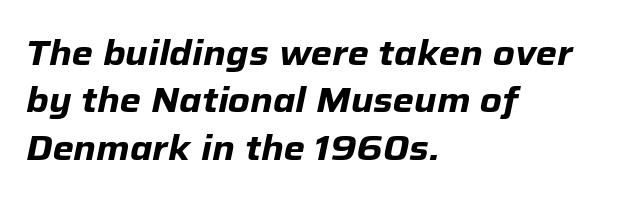
The image shows 34 px heavy type, italic (leaning right); set left-aligned, normal line spacing (1.39x), normal letter spacing, not underlined; low stroke contrast and a medium x-height.
